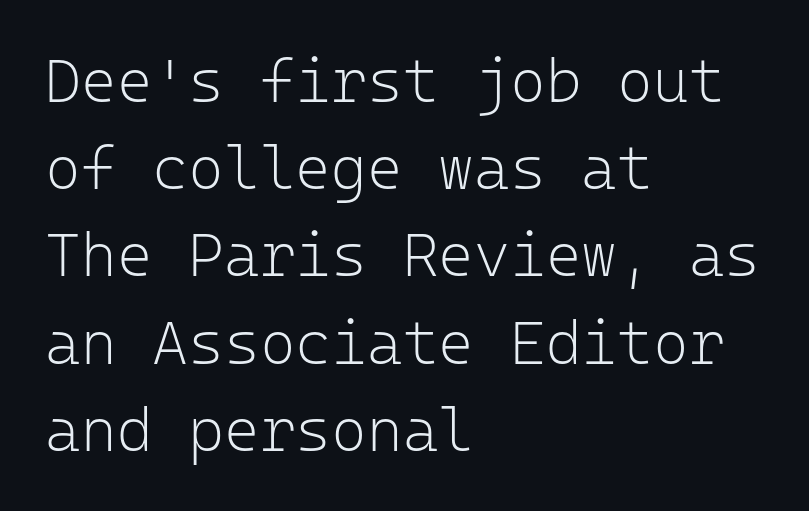
These lines are rendered in a fixed-pitch font. Check where the strokes stop: nothing finishes them off — pure sans. The words here are not underlined. Reading down the column, the eye jumps a familiar distance to each next line. Alignment: flush left. The font sits on the lighter half of the weight spectrum, regular included.
